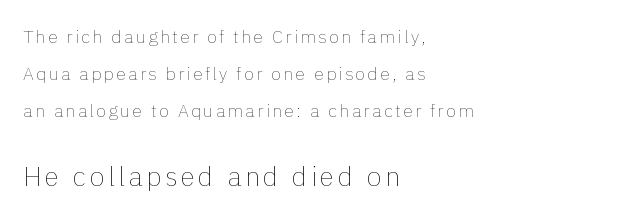
{"italic": "no", "bold": "no", "underline": "no", "align": "left", "line_spacing": "loose", "line_spacing_ratio": 2.06, "larger_block": "second", "size_ratio": 1.5, "glyph_px": 27}
